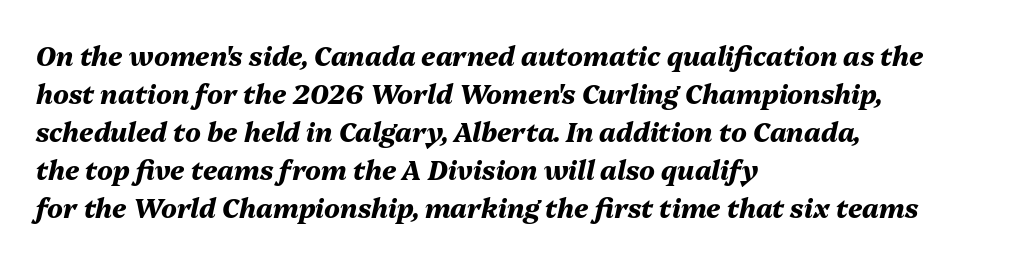
{"italic": "yes", "lean": "right", "slant_degrees": 13, "bold": "yes", "underline": "no", "align": "left", "line_spacing": "normal", "line_spacing_ratio": 1.46, "letter_spacing": "normal", "letter_spacing_em": 0.0, "glyph_px": 26}
